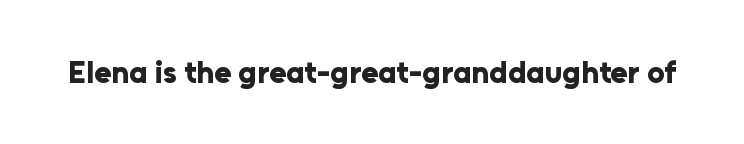
Q: Is the text bold? A: Yes.
Q: Is the text italic (slanted)? A: No, it is upright.
Q: Is the typeface a serif or a sans-serif typeface? A: Sans-serif.
Q: Is the text underlined? A: No.
Q: Is the spacing between letters normal or unusually wide? A: Normal.
Q: Width (condensed, normal, or wide)? A: Normal.
Q: Stroke contrast? A: Low.
Q: x-height? A: Medium.
Q: Monospaced? A: No.
